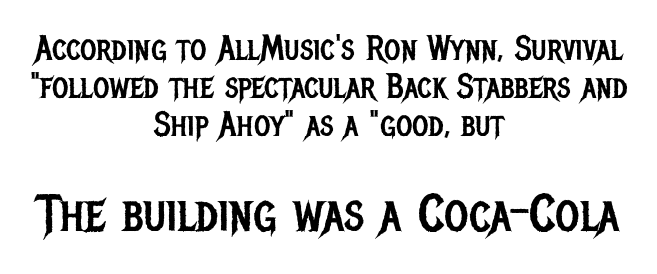
{"serif": "no", "italic": "no", "bold": "no", "weight": "regular", "width": "condensed", "stroke_contrast": "low", "x_height": "large", "monospaced": "no", "underline": "no", "align": "center", "line_spacing": "tight", "line_spacing_ratio": 1.08, "letter_spacing": "normal", "letter_spacing_em": 0.0, "larger_block": "second", "size_ratio": 1.49, "glyph_px": 52}
